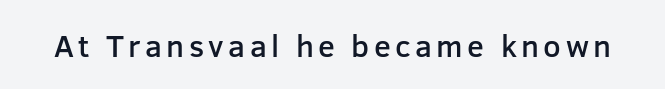
{"serif": "no", "italic": "no", "bold": "semi", "weight": "semibold", "width": "normal", "stroke_contrast": "low", "x_height": "medium", "monospaced": "no", "underline": "no", "glyph_px": 31}
